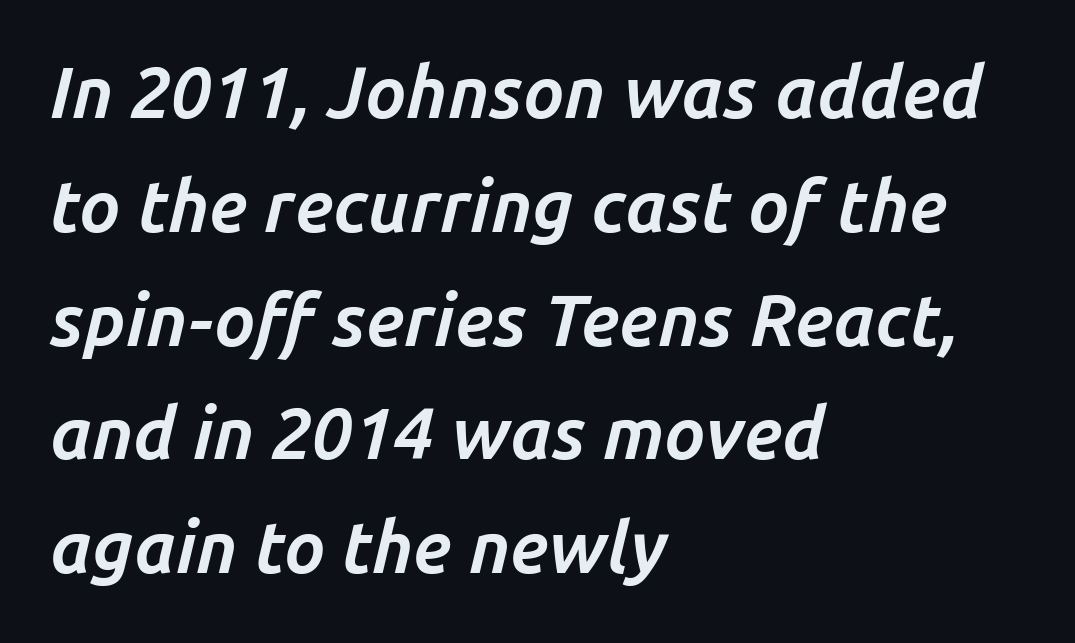
{"italic": "yes", "lean": "right", "slant_degrees": 14, "bold": "yes", "weight": "bold", "width": "normal", "stroke_contrast": "low", "x_height": "medium", "monospaced": "no", "underline": "no", "align": "left", "line_spacing": "normal", "line_spacing_ratio": 1.58, "letter_spacing": "normal", "letter_spacing_em": 0.0, "glyph_px": 72}
